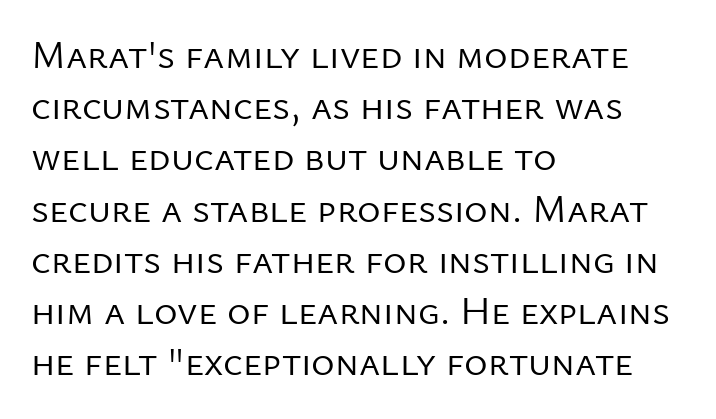
Horizontal alignment here is leftward, the default for most running prose. Evenly set lines give the paragraph a standard silhouette. Plain, unruled lines of type. The axis of the letterforms is exactly vertical.
